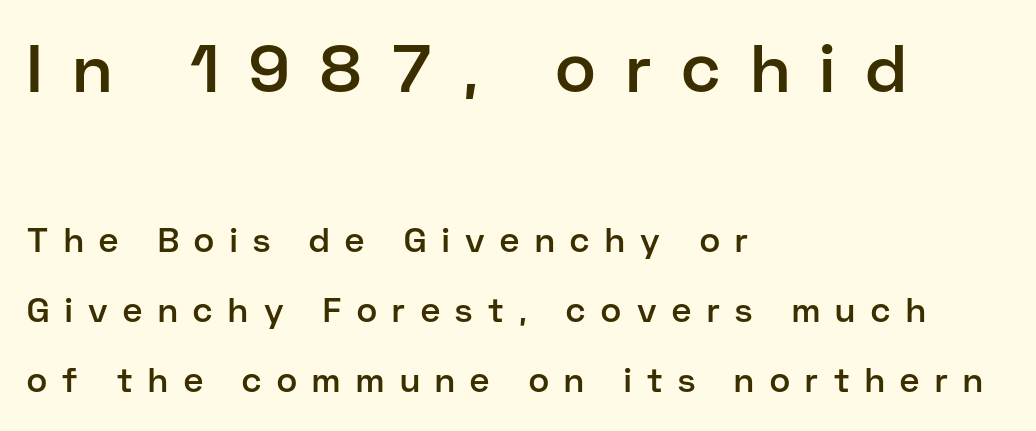
Serif or sans? Sans — the stroke terminals are bare. The letters advance in unequal steps, a hallmark of proportional type. Every row of glyphs begins at an identical x-position on the left. These words are printed semibold, heavier than regular yet not bold. Which of the two is more prominent by size? The first, at the top.
